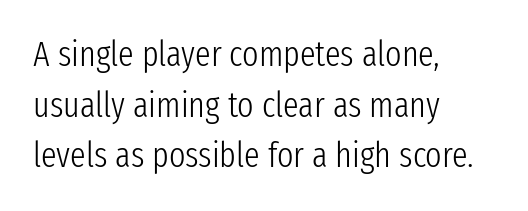
The image shows 35 px light, condensed sans-serif type, upright; set left-aligned, normal line spacing (1.45x), normal letter spacing, not underlined; low stroke contrast and a medium x-height.
